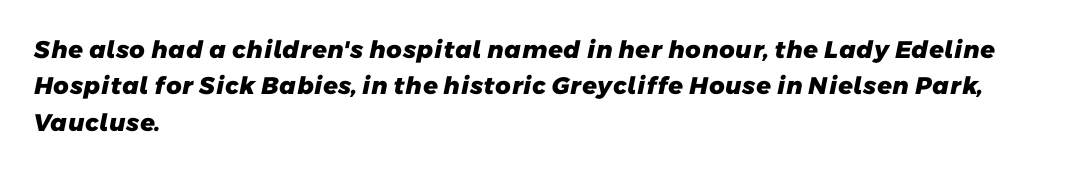
Compared with typical paragraphs, the rows here are spaced about the same. Any mark beneath the type? The region is blank. There is no visible air inserted between adjacent glyphs. Typesetter's note: full bold, strokes at maximum text heaviness. Reading down the block, your eye returns to a fixed left position each line.
